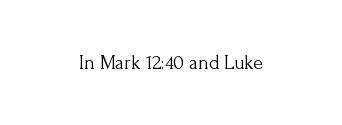
Posture: upright roman. Short note: letters normally spaced. The weight would be labelled regular, book, light, or lighter still. Lines of text with bare space underneath.
